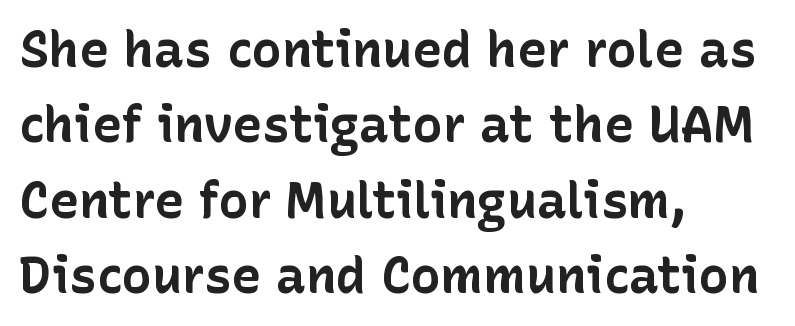
The image shows 50 px bold sans-serif type, upright; set left-aligned, normal line spacing (1.51x), normal letter spacing, not underlined; low stroke contrast and a medium x-height.
